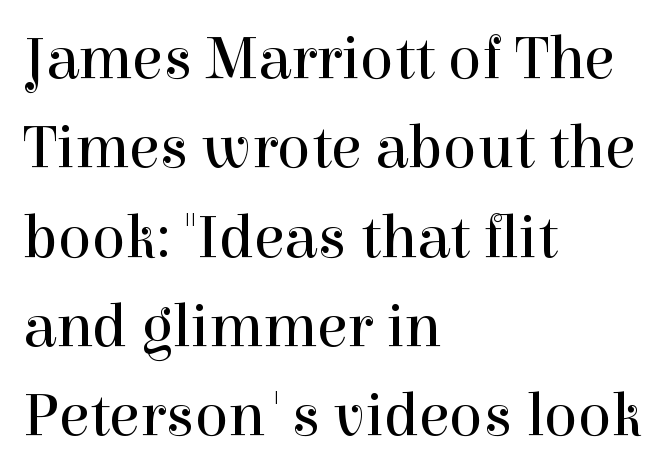
Q: Is the text bold? A: No.
Q: Is the text italic (slanted)? A: No, it is upright.
Q: Is the typeface a serif or a sans-serif typeface? A: Serif.
Q: Is the text underlined? A: No.
Q: How is the paragraph aligned? A: Left-aligned.
Q: Is the spacing between letters normal or unusually wide? A: Normal.
Q: Is the spacing between lines tight, normal or loose? A: Normal.
Q: Width (condensed, normal, or wide)? A: Normal.
Q: x-height? A: Medium.
Q: Monospaced? A: No.
